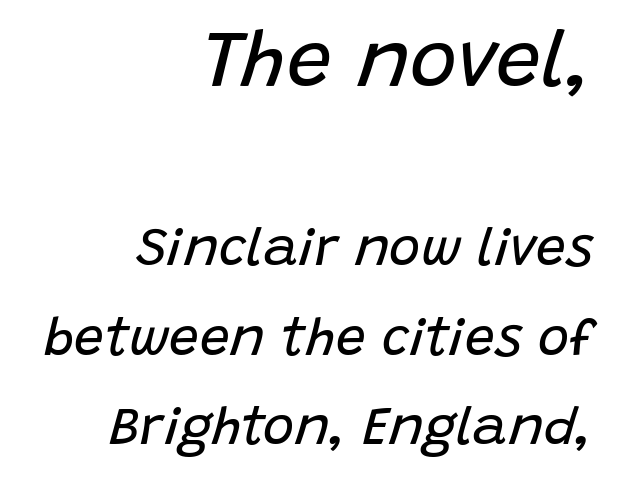
The image shows 80 px regular-weight type, italic (leaning right); set right-aligned, normal line spacing (1.69x), normal letter spacing, not underlined; the first (top) block is 1.51x larger; low stroke contrast and a large x-height.
